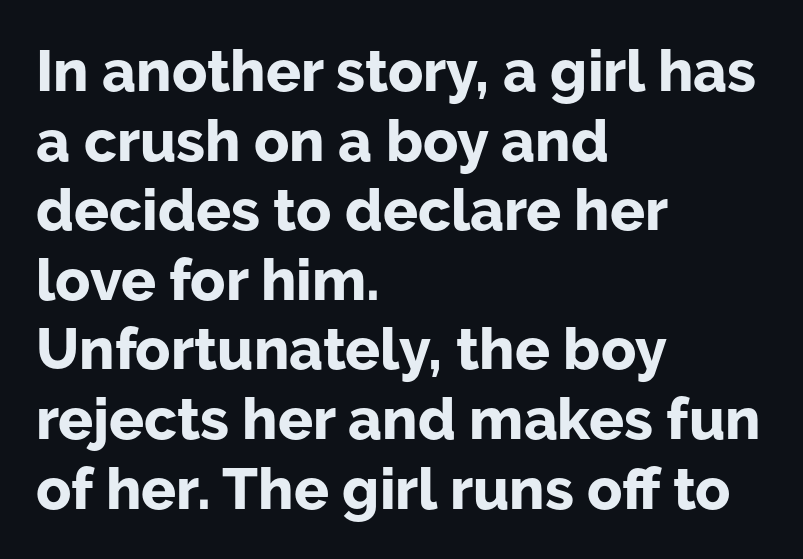
{"serif": "no", "italic": "no", "bold": "yes", "weight": "bold", "width": "normal", "stroke_contrast": "low", "x_height": "medium", "monospaced": "no", "underline": "no", "align": "left", "line_spacing_ratio": 1.2, "letter_spacing": "normal", "letter_spacing_em": 0.0, "glyph_px": 58}
